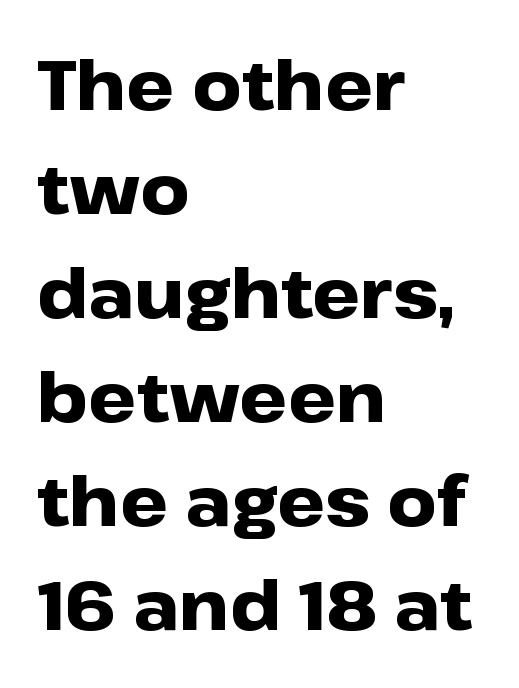
On the weight axis this lands at bold, roughly 700. Each letter keeps its own natural width here, so spacing adapts to shape. The string is rendered with underlining switched off. The typeface chosen for these lines omits serifs. A typesetter would mark this as roman, not italic. The typesetter chose a ragged-right arrangement here.
